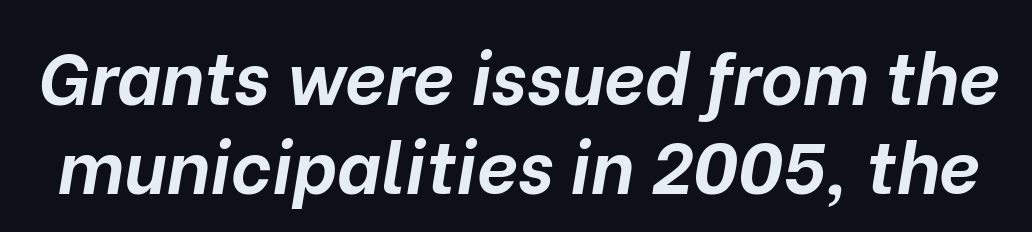
Is this a fixed-width face? No — the glyphs have proportional, varying widths. Spacing between characters is what you'd get straight out of the box. An italicized treatment has been applied to the whole sample. Heavy, bold letterforms. Plain, unruled lines of type.
